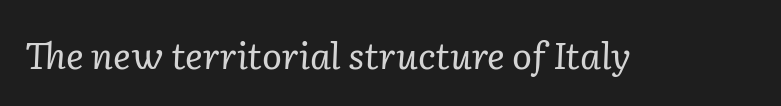
Q: Is the text bold? A: No.
Q: Is the text italic (slanted)? A: Yes, it leans right by about 2 degrees.
Q: Is the typeface a serif or a sans-serif typeface? A: Serif.
Q: Is the text underlined? A: No.
Q: Is the spacing between letters normal or unusually wide? A: Normal.
Q: Width (condensed, normal, or wide)? A: Normal.
Q: Stroke contrast? A: Low.
Q: x-height? A: Medium.
Q: Monospaced? A: No.
